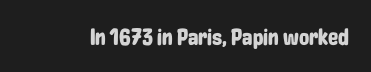
The image shows 23 px text type, upright; set normal letter spacing, not underlined.
